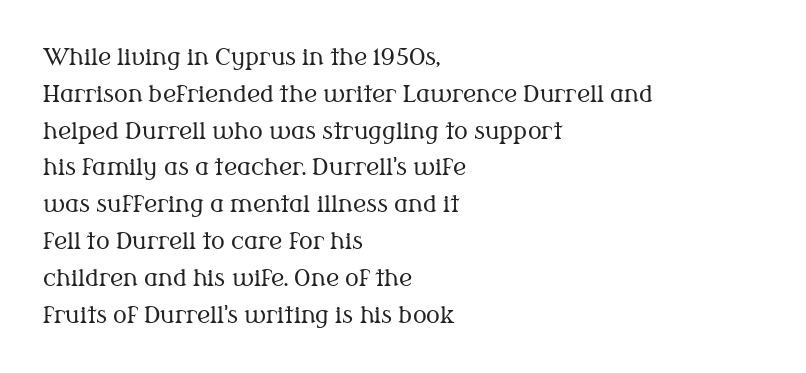
Q: Is the text bold? A: No.
Q: Is the text italic (slanted)? A: No, it is upright.
Q: Is the text underlined? A: No.
Q: How is the paragraph aligned? A: Left-aligned.
Q: Is the spacing between letters normal or unusually wide? A: Normal.
Q: Is the spacing between lines tight, normal or loose? A: Normal.
